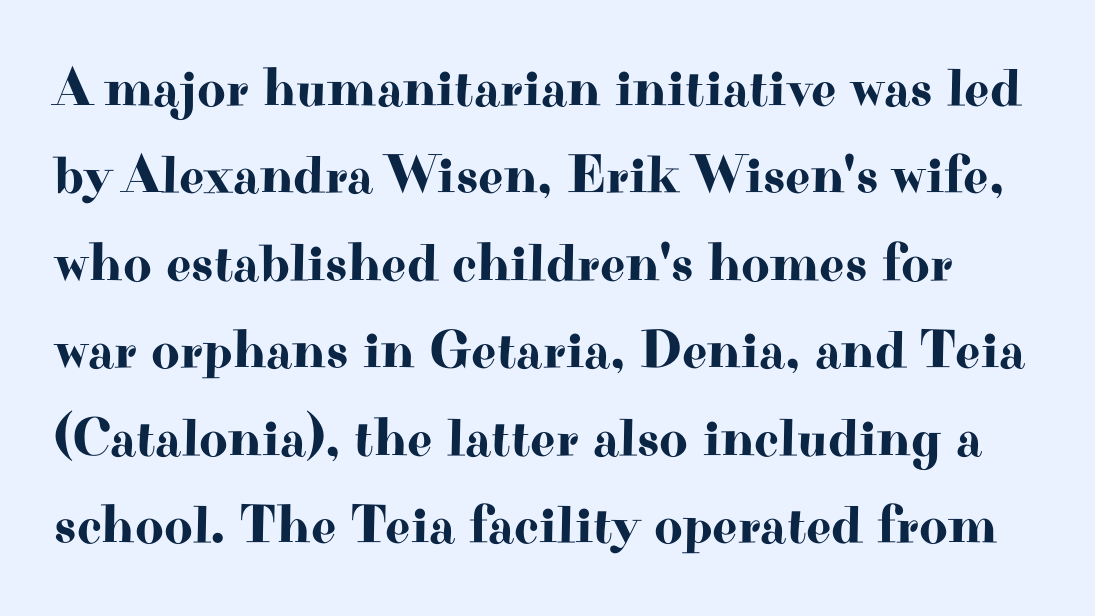
{"serif": "yes", "italic": "no", "width": "wide", "stroke_contrast": "high", "x_height": "small", "monospaced": "no", "underline": "no", "line_spacing": "normal", "line_spacing_ratio": 1.59, "letter_spacing": "normal", "letter_spacing_em": 0.0, "glyph_px": 55}
